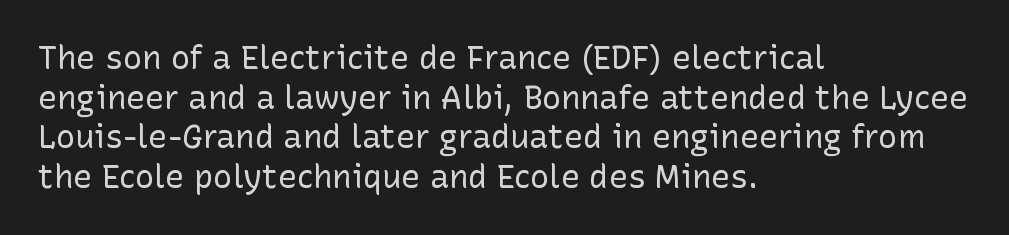
The image shows 32 px regular-weight sans-serif type, upright; set left-aligned, line spacing 1.24x, normal letter spacing, not underlined; low stroke contrast and a medium x-height.
